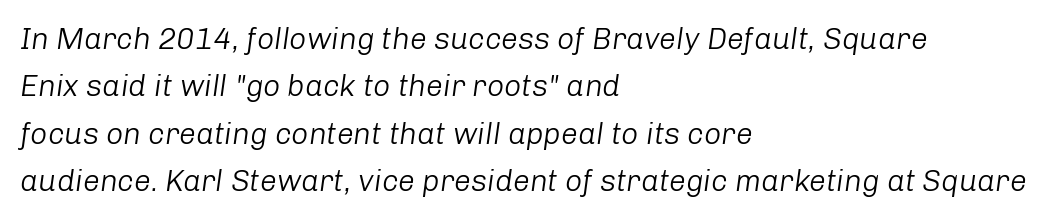
The image shows 30 px light type, italic (leaning right); set left-aligned, normal line spacing (1.58x), normal letter spacing, not underlined; low stroke contrast and a medium x-height.
